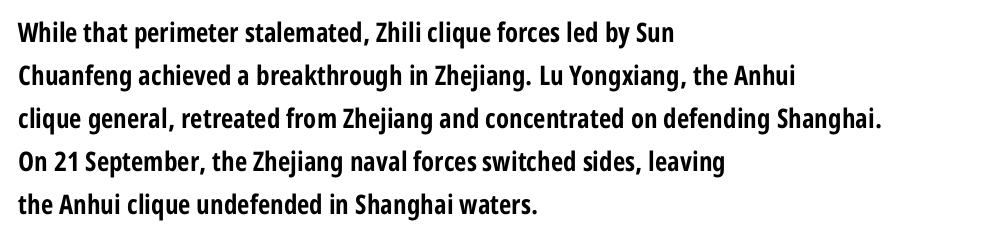
The image shows 27 px bold type, upright; set left-aligned, normal line spacing (1.59x), normal letter spacing, not underlined.
